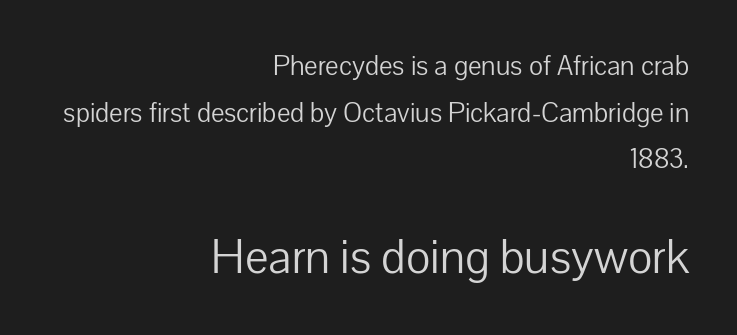
The image shows 47 px light sans-serif type, upright; set right-aligned, line spacing 1.73x, normal letter spacing, not underlined; the second (bottom) block is 1.74x larger; low stroke contrast and a medium x-height.
